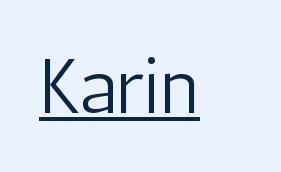
The image shows 78 px light, condensed sans-serif type, upright; set normal letter spacing, underlined; low stroke contrast and a medium x-height.
